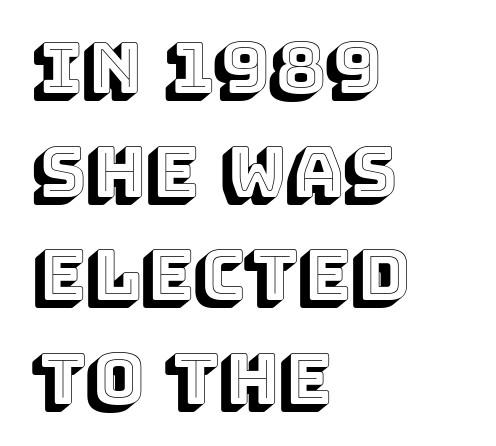
{"italic": "no", "width": "normal", "x_height": "large", "monospaced": "no", "underline": "no", "align": "left", "line_spacing": "normal", "line_spacing_ratio": 1.48, "letter_spacing": "normal", "letter_spacing_em": 0.0, "glyph_px": 70}
